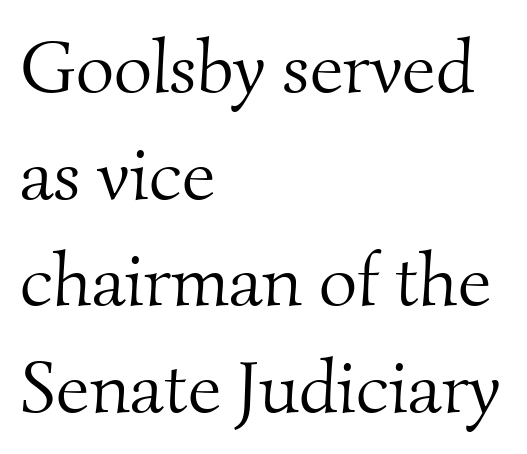
{"serif": "yes", "bold": "no", "weight": "light", "width": "normal", "stroke_contrast": "medium", "x_height": "small", "monospaced": "no", "underline": "no", "align": "left", "line_spacing": "normal", "line_spacing_ratio": 1.44, "letter_spacing": "normal", "letter_spacing_em": 0.0, "glyph_px": 74}
